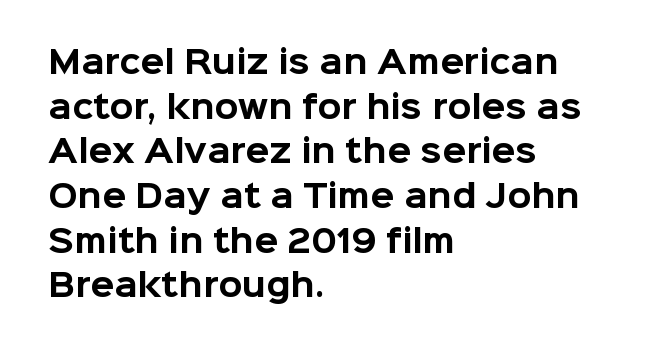
The glyphs are unaccompanied by any horizontal stroke below them. You could call the tracking neutral — neither tight nor loose. Stroke thickness is high; the sample reads as a true bold. Italic? Not at all — the glyphs are vertical. The face used here is proportionally spaced, like ordinary book or web type.
